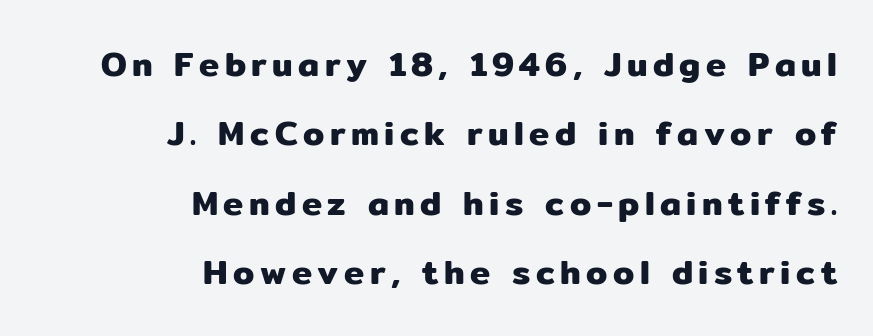
Q: Is the text italic (slanted)? A: No, it is upright.
Q: Is the typeface a serif or a sans-serif typeface? A: Sans-serif.
Q: Is the text underlined? A: No.
Q: How is the paragraph aligned? A: Right-aligned.
Q: Is the spacing between lines tight, normal or loose? A: Loose.
Q: Width (condensed, normal, or wide)? A: Normal.
Q: Stroke contrast? A: Low.
Q: x-height? A: Medium.
Q: Monospaced? A: No.
